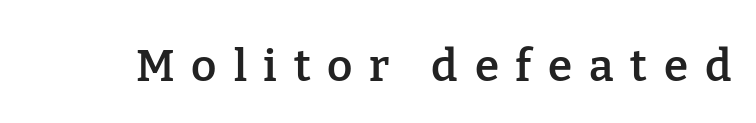
The image shows 44 px semibold serif type, upright; set unusually wide letter spacing (+0.38 em), not underlined; low stroke contrast and a medium x-height.
